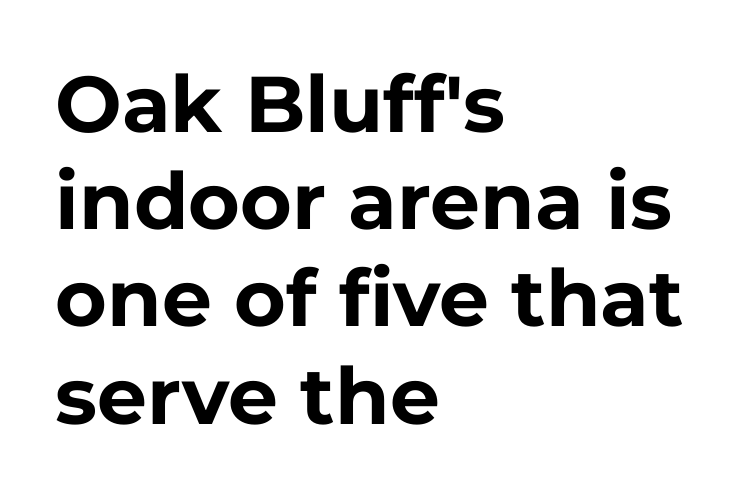
Words float on clear page, feet unadorned. The letters advance in unequal steps, a hallmark of proportional type. The passage shown has conventional tracking throughout. The designer went with a sans here, leaving each stem footless. Weight: bold.
